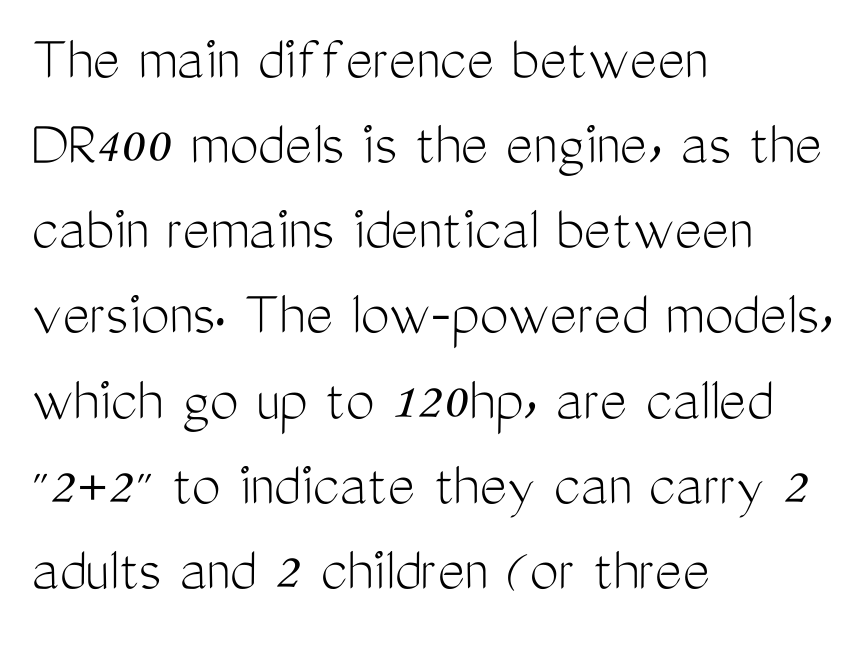
The image shows 65 px light, condensed sans-serif type, upright; set left-aligned, normal line spacing (1.31x), normal letter spacing, not underlined; medium stroke contrast and a medium x-height.
